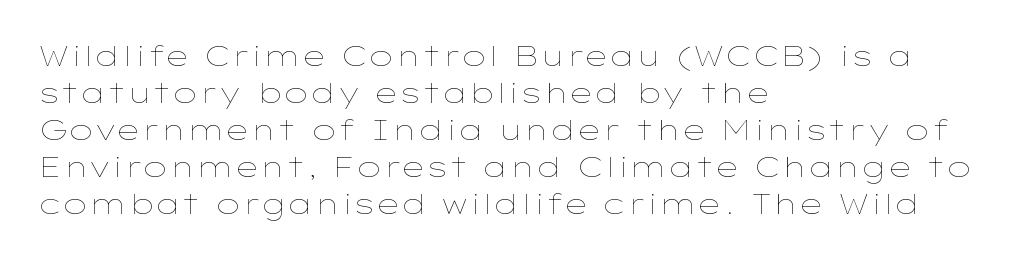
The image shows 28 px thin, wide type, upright; set left-aligned, normal line spacing (1.32x), normal letter spacing, not underlined; low stroke contrast and a medium x-height.
